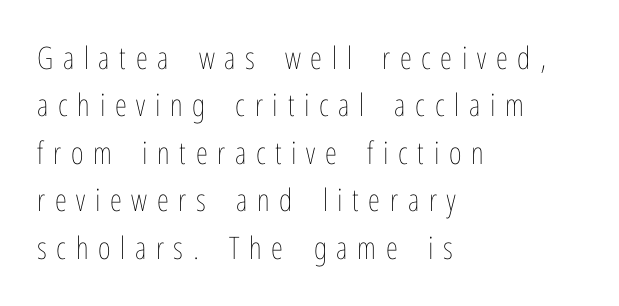
Q: Is the text bold? A: No.
Q: Is the text italic (slanted)? A: No, it is upright.
Q: Is the text underlined? A: No.
Q: How is the paragraph aligned? A: Left-aligned.
Q: Is the spacing between letters normal or unusually wide? A: Unusually wide.
Q: Is the spacing between lines tight, normal or loose? A: Normal.
Q: Width (condensed, normal, or wide)? A: Condensed.
Q: Stroke contrast? A: Low.
Q: x-height? A: Medium.
Q: Monospaced? A: No.
